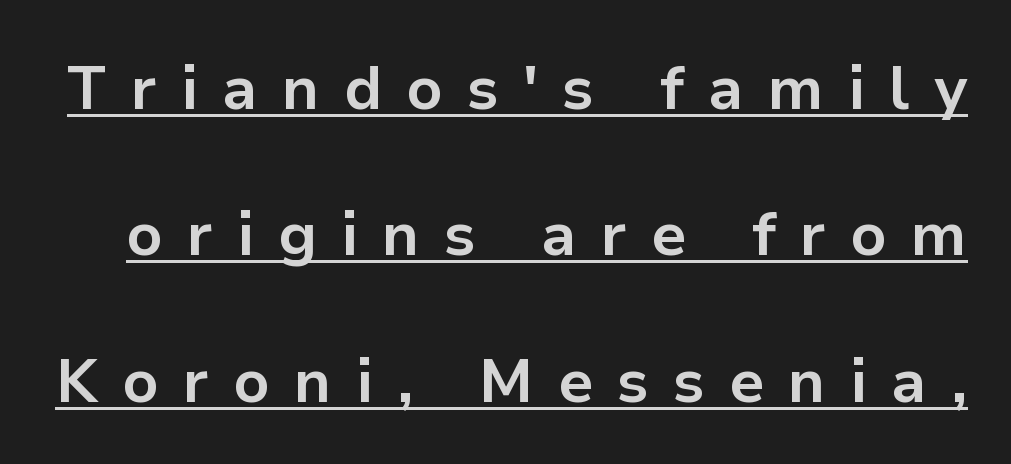
The image shows 61 px bold sans-serif type, upright; set loose line spacing (2.4x), unusually wide letter spacing (+0.4 em), underlined; low stroke contrast and a medium x-height.
